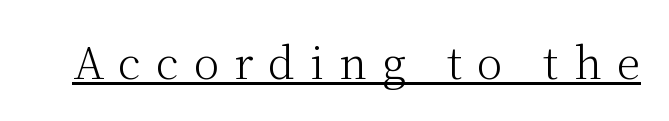
{"serif": "yes", "italic": "no", "bold": "no", "weight": "light", "width": "normal", "stroke_contrast": "medium", "x_height": "medium", "monospaced": "no", "underline": "yes", "letter_spacing": "wide", "letter_spacing_em": 0.35, "glyph_px": 43}
